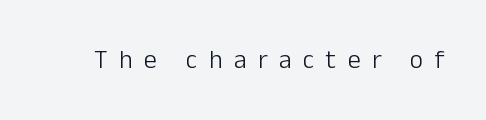
The image shows 26 px text type, upright; set unusually wide letter spacing (+0.44 em), not underlined.
